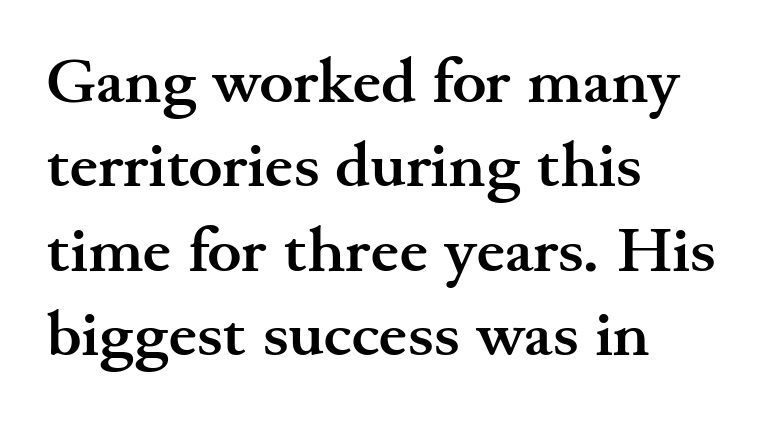
Q: Is the text bold? A: Yes.
Q: Is the text italic (slanted)? A: No, it is upright.
Q: Is the typeface a serif or a sans-serif typeface? A: Serif.
Q: Is the text underlined? A: No.
Q: How is the paragraph aligned? A: Left-aligned.
Q: Is the spacing between letters normal or unusually wide? A: Normal.
Q: Is the spacing between lines tight, normal or loose? A: Normal.
Q: Width (condensed, normal, or wide)? A: Wide.
Q: Stroke contrast? A: Medium.
Q: x-height? A: Small.
Q: Monospaced? A: No.
